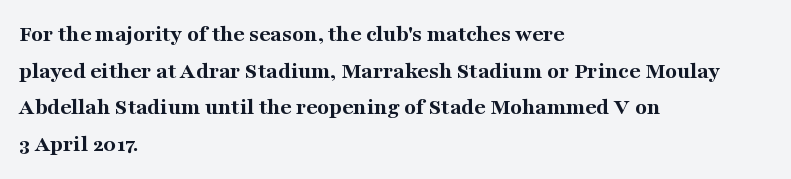
A typesetter would call this zero additional tracking. The letters stand upright; this is a roman face. Regular leading. The passage is arranged the way most books set body copy — flush left. Rule under the text: the space is simply empty. Strokes here are thick enough to call this a true bold.
